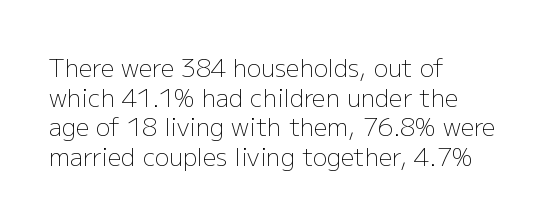
{"italic": "no", "bold": "no", "underline": "no", "align": "left", "line_spacing_ratio": 1.23, "letter_spacing": "normal", "letter_spacing_em": 0.0, "glyph_px": 24}
